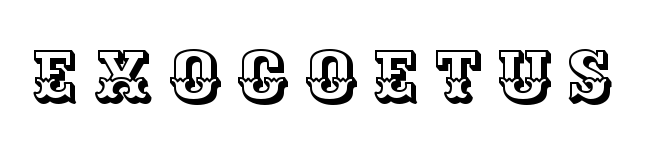
{"italic": "no", "width": "normal", "x_height": "large", "monospaced": "no", "underline": "no", "letter_spacing": "wide", "letter_spacing_em": 0.22, "glyph_px": 71}
